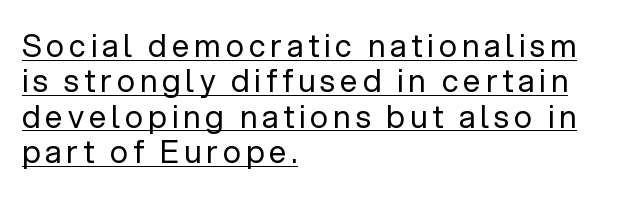
Notice how the passage keeps a crisp vertical edge on the left only. On a weight scale, this lands at 450 or below. The block of text is dense from top to bottom, with scant space between rows. These characters rest on top of a visible drawn line. Each letter's strokes conclude bluntly, with no projecting serifs. The passage shown is typed in a proportional face where columns would drift.
